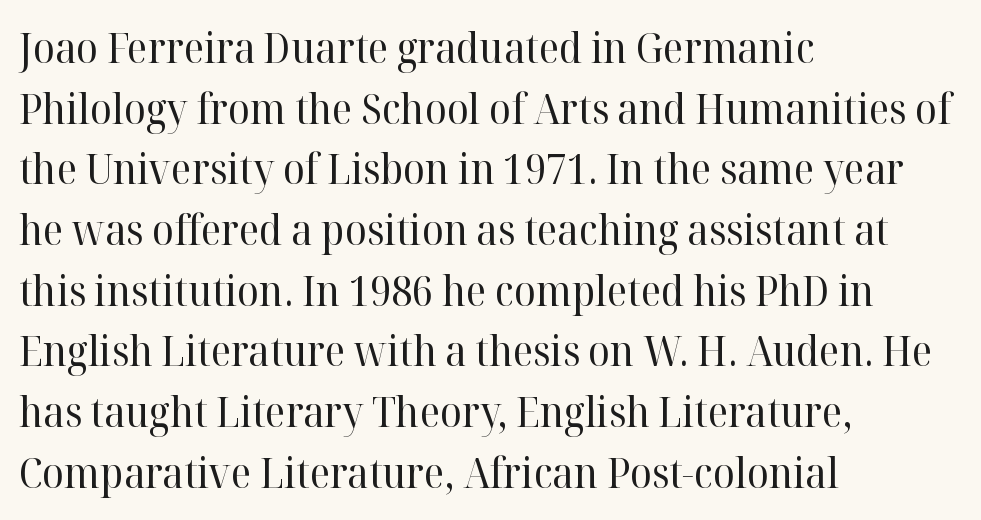
Classification — serif. Summary of vertical rhythm: regular, with standard interline spacing. If you drew a line through each stem, it would be perfectly vertical. Think standard paragraph weight, or any step lighter than that. Which margin do the lines hug? The left one — the right edge is uneven.
